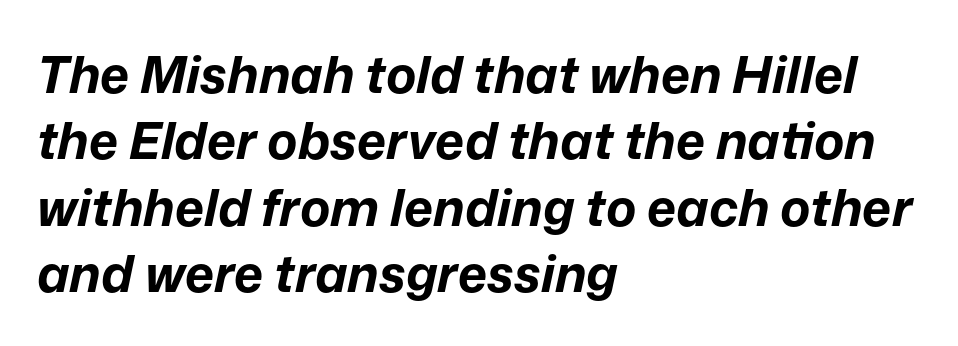
The image shows 51 px bold type, italic (leaning right); set left-aligned, normal line spacing (1.3x), normal letter spacing, not underlined; low stroke contrast and a medium x-height.
